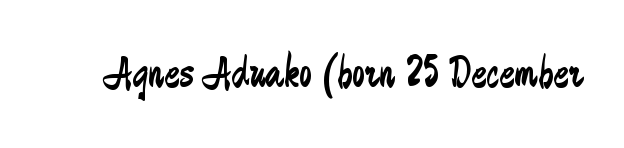
The image shows 46 px regular-weight, condensed sans-serif type; set normal letter spacing, not underlined; low stroke contrast and a small x-height.
